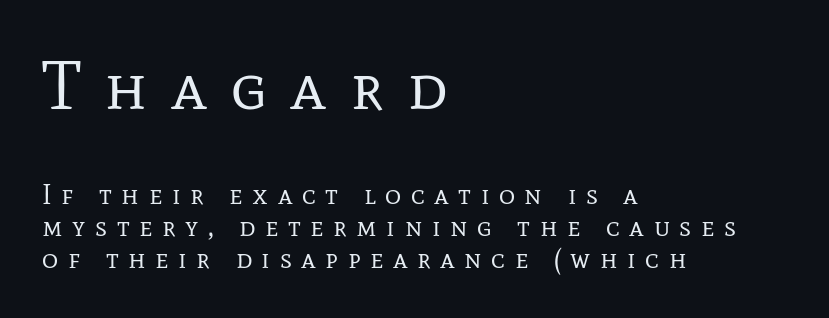
The image shows 69 px regular-weight serif type, upright; set left-aligned, tight line spacing (1.15x), unusually wide letter spacing (+0.34 em), not underlined; the first (top) block is 2.46x larger; low stroke contrast and a medium x-height.
